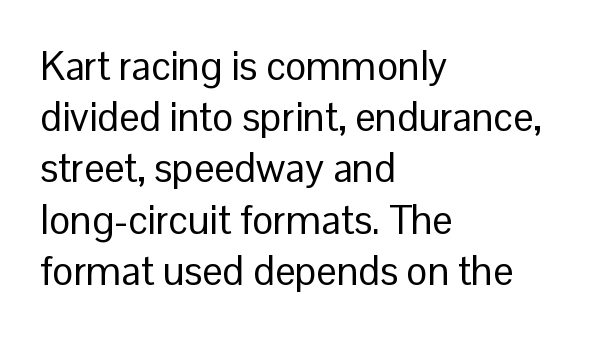
Horizontal alignment here is leftward, the default for most running prose. Evenly set lines give the paragraph a standard silhouette. Plain, unruled lines of type. The axis of the letterforms is exactly vertical.
